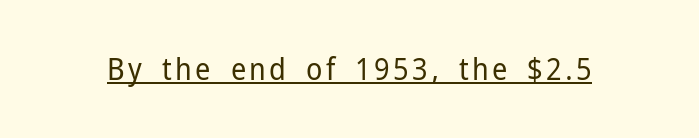
{"serif": "no", "italic": "no", "bold": "no", "weight": "regular", "width": "normal", "stroke_contrast": "low", "x_height": "medium", "monospaced": "no", "underline": "yes", "glyph_px": 30}
